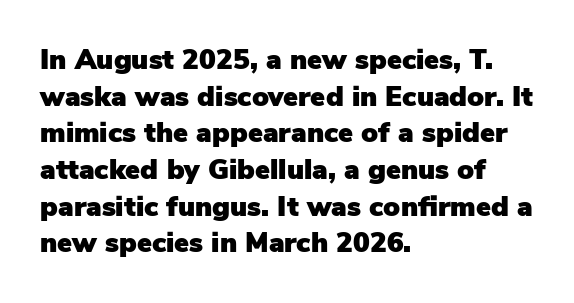
Is there any slant? The stems are plumb. Characters follow at the spacing the type designer built in. This rendering features lettering with no underline. Character widths vary here, with narrow letters taking less room than wide ones. Successive baselines arrive at the customary interval.
